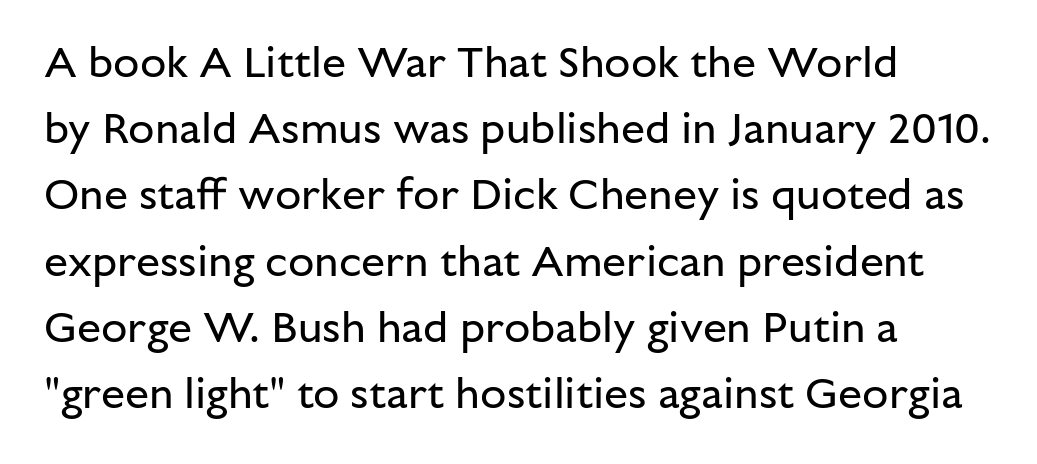
Q: Is the text bold? A: No.
Q: Is the text italic (slanted)? A: No, it is upright.
Q: Is the typeface a serif or a sans-serif typeface? A: Sans-serif.
Q: Is the text underlined? A: No.
Q: Is the spacing between letters normal or unusually wide? A: Normal.
Q: Is the spacing between lines tight, normal or loose? A: Normal.
Q: Width (condensed, normal, or wide)? A: Normal.
Q: Stroke contrast? A: Low.
Q: x-height? A: Medium.
Q: Monospaced? A: No.
